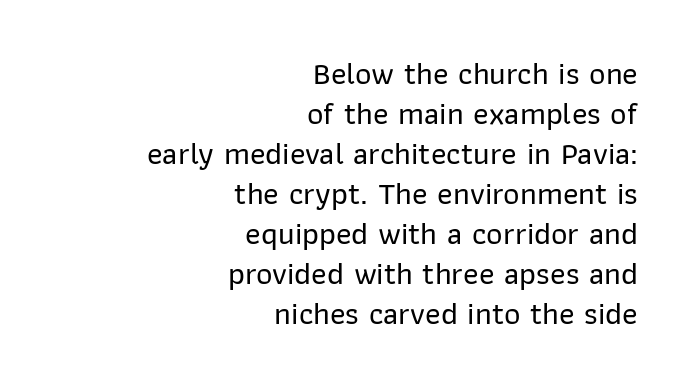
The rendering uses natural spacing where letterforms have individual widths. Notice how the passage keeps a crisp vertical edge on the right only. Any mark beneath the type? The region is blank. Ordinary non-slanted type is in use.
